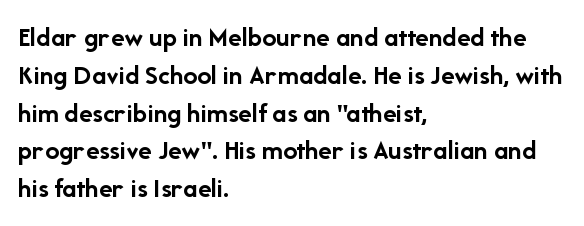
Q: Is the text bold? A: Yes.
Q: Is the text italic (slanted)? A: No, it is upright.
Q: Is the typeface a serif or a sans-serif typeface? A: Sans-serif.
Q: Is the text underlined? A: No.
Q: How is the paragraph aligned? A: Left-aligned.
Q: Is the spacing between letters normal or unusually wide? A: Normal.
Q: Is the spacing between lines tight, normal or loose? A: Normal.
Q: Width (condensed, normal, or wide)? A: Normal.
Q: Stroke contrast? A: Low.
Q: x-height? A: Medium.
Q: Monospaced? A: No.
